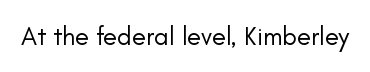
Q: Is the text bold? A: No.
Q: Is the text italic (slanted)? A: No, it is upright.
Q: Is the text underlined? A: No.
Q: Is the spacing between letters normal or unusually wide? A: Normal.
